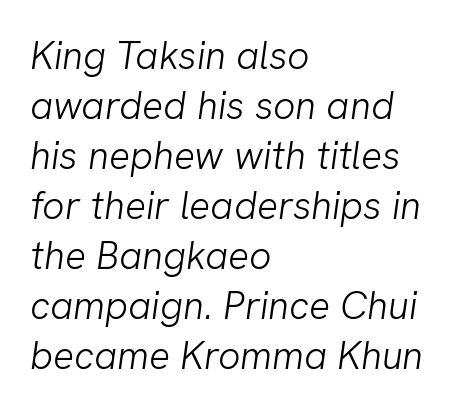
The image shows 39 px light sans-serif type; set left-aligned, normal line spacing (1.28x), normal letter spacing, not underlined; low stroke contrast and a medium x-height.
